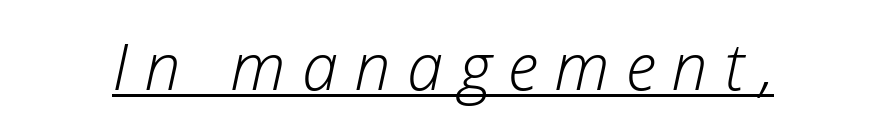
Caption: lettering with a line underneath. Notice how the stems are inclined rather than vertical — that's the hallmark of italics. Caption: expanded tracking, letters set apart. Do the characters align in a grid? No, the font is proportional. Nothing heavy about these letters — not bold at all.
